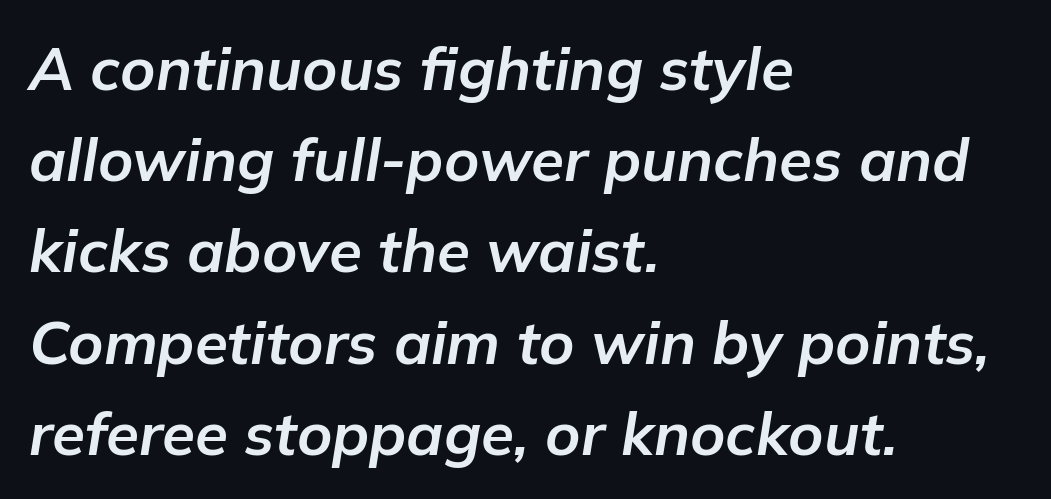
Clear beneath every line of the passage. Reading down the block, your eye returns to a fixed left position each line. Does the weight exceed regular? Yes, all the way to bold. Look at the tracking — it's just the regular setting, nothing added. Italic? Definitely — the glyphs are oblique.
